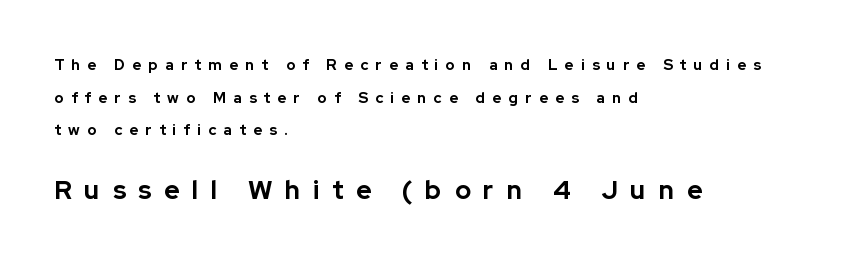
Q: Is the text bold? A: Yes.
Q: Is the text italic (slanted)? A: No, it is upright.
Q: Is the text underlined? A: No.
Q: How is the paragraph aligned? A: Left-aligned.
Q: Is the spacing between letters normal or unusually wide? A: Unusually wide.
Q: Is the spacing between lines tight, normal or loose? A: Loose.
Q: Which block of text is set in a larger size, the first (top) or the second (bottom)? A: The second (bottom) one.
